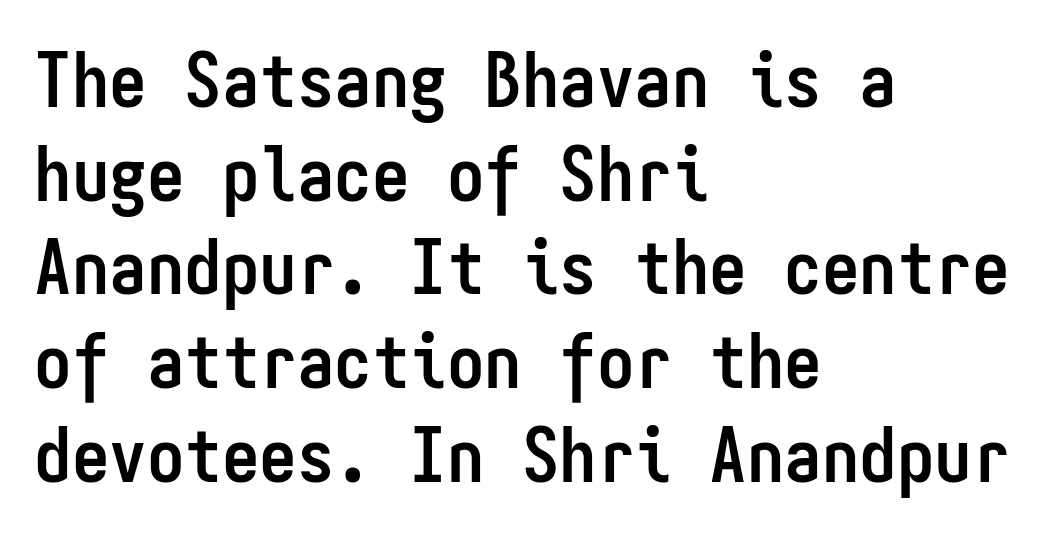
{"serif": "no", "italic": "no", "bold": "yes", "weight": "semibold", "width": "condensed", "stroke_contrast": "low", "x_height": "medium", "monospaced": "yes", "underline": "no", "align": "left", "line_spacing": "normal", "line_spacing_ratio": 1.25, "letter_spacing": "normal", "letter_spacing_em": 0.0, "glyph_px": 75}
